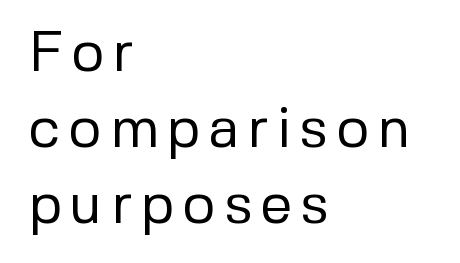
Q: Is the text bold? A: No.
Q: Is the text italic (slanted)? A: No, it is upright.
Q: Is the typeface a serif or a sans-serif typeface? A: Sans-serif.
Q: Is the text underlined? A: No.
Q: How is the paragraph aligned? A: Left-aligned.
Q: Is the spacing between lines tight, normal or loose? A: Normal.
Q: Width (condensed, normal, or wide)? A: Normal.
Q: Stroke contrast? A: Low.
Q: x-height? A: Medium.
Q: Monospaced? A: No.
